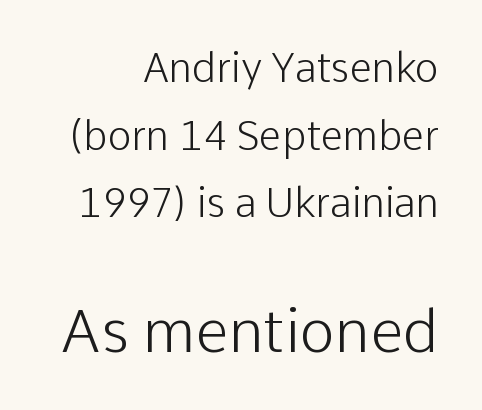
Q: Is the text bold? A: No.
Q: Is the text italic (slanted)? A: No, it is upright.
Q: Is the typeface a serif or a sans-serif typeface? A: Sans-serif.
Q: Is the text underlined? A: No.
Q: How is the paragraph aligned? A: Right-aligned.
Q: Is the spacing between letters normal or unusually wide? A: Normal.
Q: Is the spacing between lines tight, normal or loose? A: Normal.
Q: Which block of text is set in a larger size, the first (top) or the second (bottom)? A: The second (bottom) one.
Q: Width (condensed, normal, or wide)? A: Normal.
Q: Stroke contrast? A: Low.
Q: x-height? A: Medium.
Q: Monospaced? A: No.
